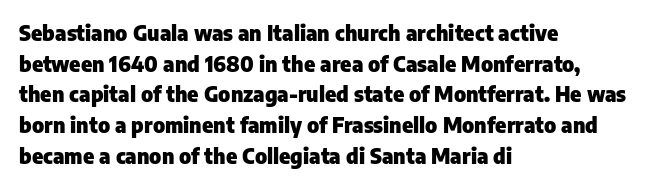
Q: Is the text bold? A: Yes.
Q: Is the text italic (slanted)? A: No, it is upright.
Q: Is the text underlined? A: No.
Q: How is the paragraph aligned? A: Left-aligned.
Q: Is the spacing between letters normal or unusually wide? A: Normal.
Q: Is the spacing between lines tight, normal or loose? A: Normal.
